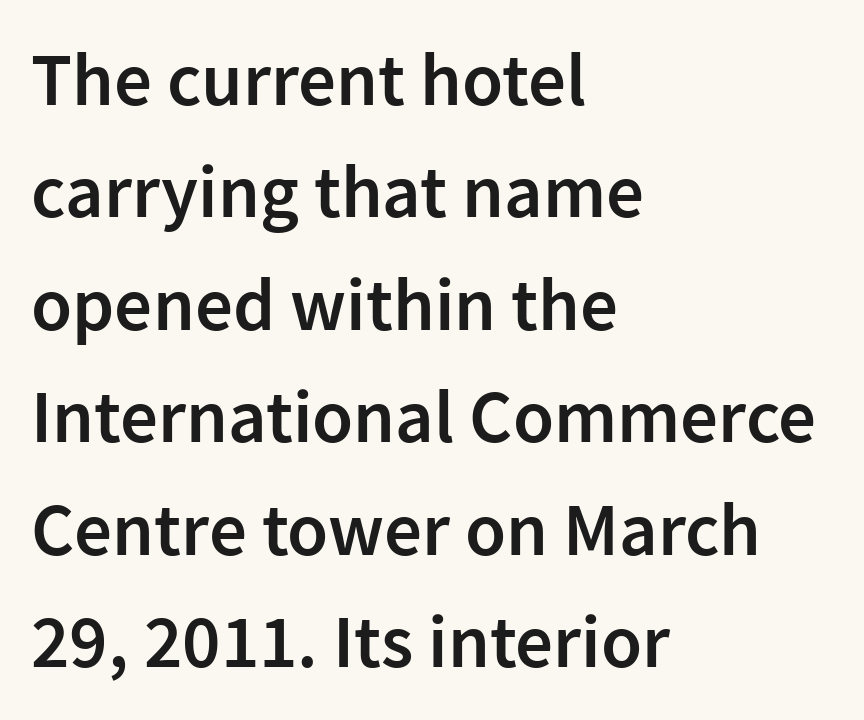
Q: Is the text bold? A: Semi-bold.
Q: Is the text italic (slanted)? A: No, it is upright.
Q: Is the typeface a serif or a sans-serif typeface? A: Sans-serif.
Q: Is the text underlined? A: No.
Q: How is the paragraph aligned? A: Left-aligned.
Q: Is the spacing between letters normal or unusually wide? A: Normal.
Q: Is the spacing between lines tight, normal or loose? A: Normal.
Q: Width (condensed, normal, or wide)? A: Normal.
Q: Stroke contrast? A: Low.
Q: x-height? A: Medium.
Q: Monospaced? A: No.
